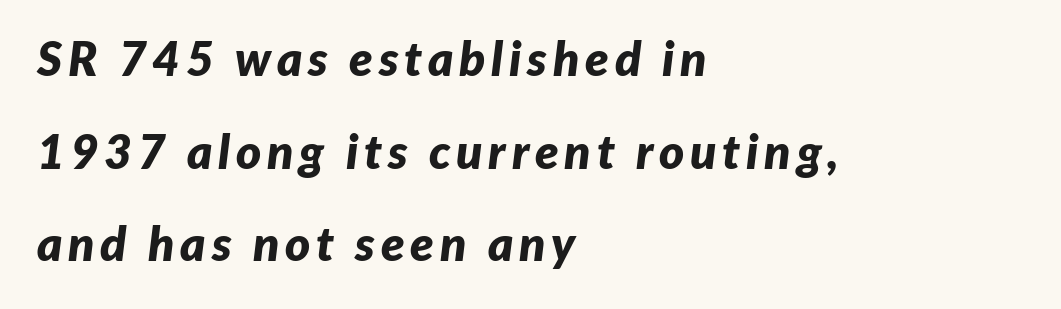
Q: Is the text bold? A: Yes.
Q: Is the text italic (slanted)? A: Yes, it leans right by about 7 degrees.
Q: Is the text underlined? A: No.
Q: How is the paragraph aligned? A: Left-aligned.
Q: Is the spacing between lines tight, normal or loose? A: Loose.
Q: Width (condensed, normal, or wide)? A: Normal.
Q: Stroke contrast? A: Low.
Q: x-height? A: Medium.
Q: Monospaced? A: No.
